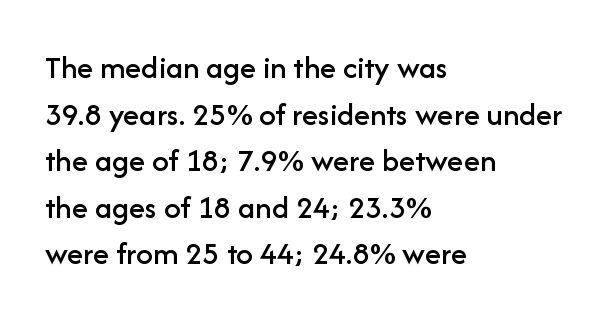
Q: Is the text italic (slanted)? A: No, it is upright.
Q: Is the typeface a serif or a sans-serif typeface? A: Sans-serif.
Q: Is the text underlined? A: No.
Q: How is the paragraph aligned? A: Left-aligned.
Q: Is the spacing between letters normal or unusually wide? A: Normal.
Q: Is the spacing between lines tight, normal or loose? A: Normal.
Q: Width (condensed, normal, or wide)? A: Normal.
Q: Stroke contrast? A: Low.
Q: x-height? A: Medium.
Q: Monospaced? A: No.
